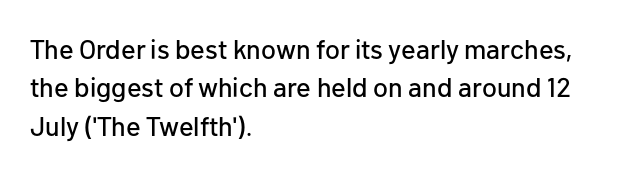
Q: Is the text italic (slanted)? A: No, it is upright.
Q: Is the text underlined? A: No.
Q: How is the paragraph aligned? A: Left-aligned.
Q: Is the spacing between letters normal or unusually wide? A: Normal.
Q: Is the spacing between lines tight, normal or loose? A: Normal.
